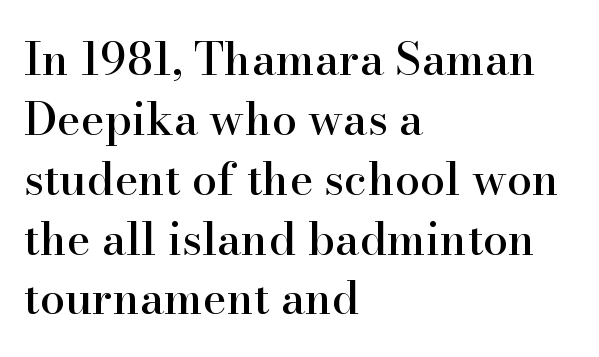
The image shows 45 px serif type, upright; set left-aligned, normal line spacing (1.33x), normal letter spacing, not underlined; high stroke contrast and a small x-height.
